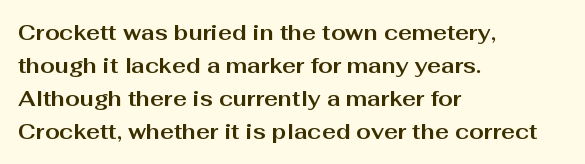
The image shows 21 px bold type, upright; set left-aligned, normal line spacing (1.57x), normal letter spacing, not underlined.
